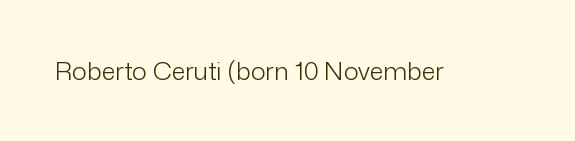
{"italic": "no", "bold": "no", "underline": "no", "letter_spacing": "normal", "letter_spacing_em": 0.0, "glyph_px": 25}
